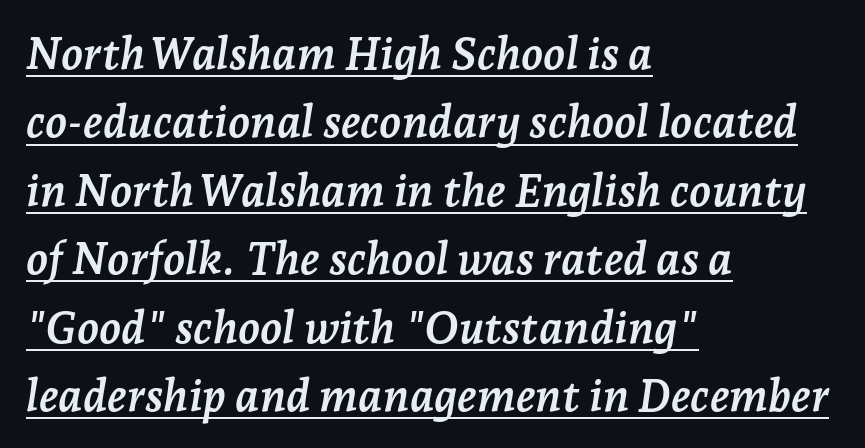
Q: Is the text bold? A: Yes.
Q: Is the text italic (slanted)? A: Yes, it leans right by about 7 degrees.
Q: Is the typeface a serif or a sans-serif typeface? A: Serif.
Q: Is the text underlined? A: Yes.
Q: How is the paragraph aligned? A: Left-aligned.
Q: Is the spacing between letters normal or unusually wide? A: Normal.
Q: Is the spacing between lines tight, normal or loose? A: Normal.
Q: Width (condensed, normal, or wide)? A: Normal.
Q: Stroke contrast? A: Low.
Q: x-height? A: Medium.
Q: Monospaced? A: No.
